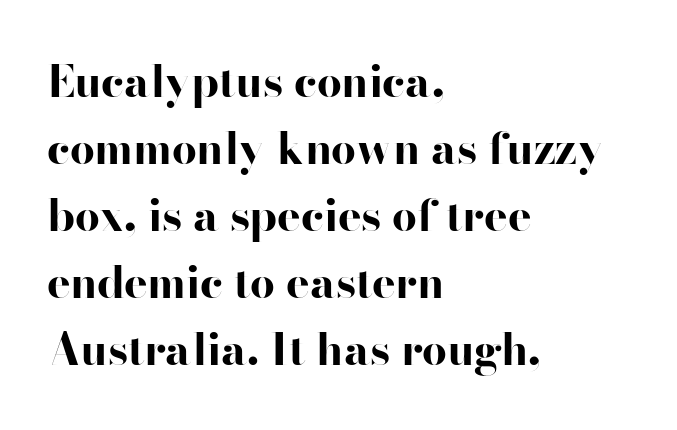
Ascenders rise straight up at ninety degrees. Notice how descenders clear the ascenders below comfortably — that's standard leading. A bare baseline throughout the passage. The line texture is even and compact thanks to regular tracking. In CSS terms this would be text-align: left. The face used here is a sans, in the tradition of grotesques and geometrics.
